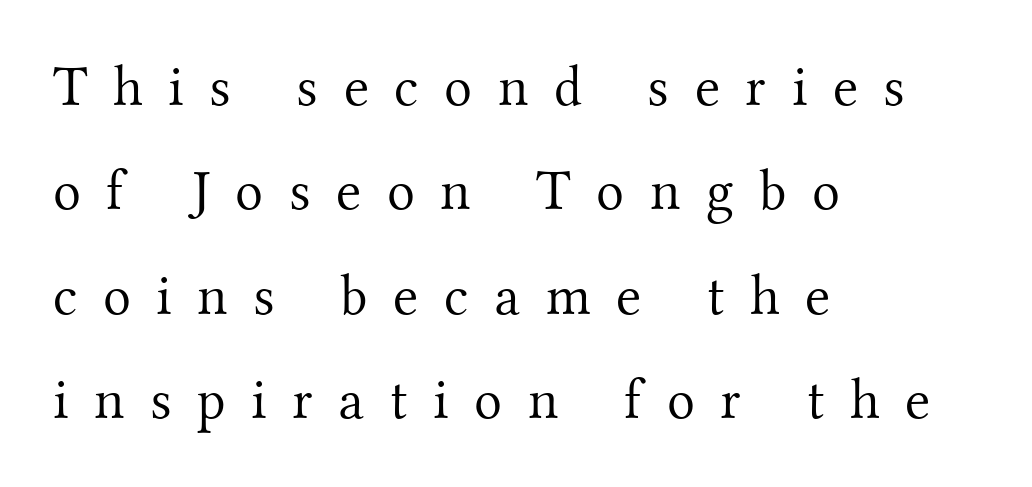
{"serif": "yes", "italic": "no", "bold": "no", "weight": "light", "width": "normal", "stroke_contrast": "medium", "x_height": "small", "monospaced": "no", "underline": "no", "align": "left", "line_spacing_ratio": 1.8, "letter_spacing": "wide", "letter_spacing_em": 0.44, "glyph_px": 58}
